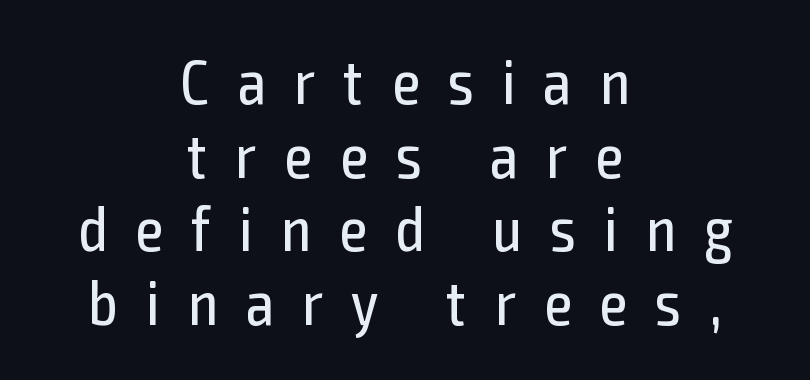
The image shows 63 px regular-weight, condensed sans-serif type, upright; set centered, line spacing 1.17x, unusually wide letter spacing (+0.45 em), not underlined; a medium x-height.
